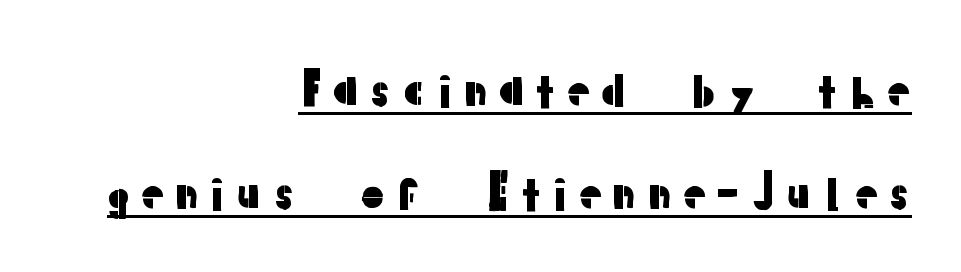
Q: Is the text italic (slanted)? A: No, it is upright.
Q: Is the typeface a serif or a sans-serif typeface? A: Sans-serif.
Q: Is the text underlined? A: Yes.
Q: How is the paragraph aligned? A: Right-aligned.
Q: Is the spacing between lines tight, normal or loose? A: Loose.
Q: Width (condensed, normal, or wide)? A: Normal.
Q: Stroke contrast? A: Low.
Q: x-height? A: Medium.
Q: Monospaced? A: No.
